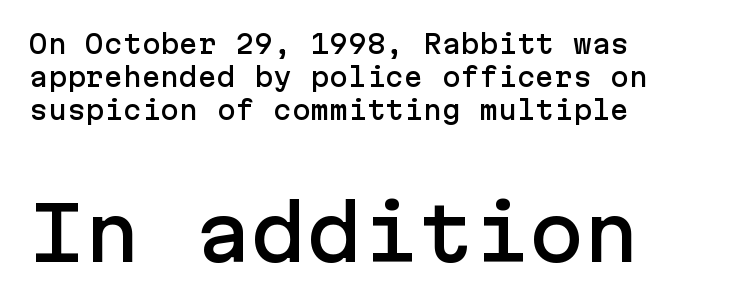
The image shows 74 px sans-serif type, upright; set left-aligned, normal line spacing (1.33x), normal letter spacing, not underlined; the second (bottom) block is 2.96x larger; low stroke contrast and a medium x-height.
